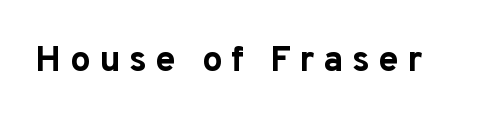
{"serif": "no", "italic": "no", "bold": "yes", "weight": "bold", "width": "normal", "stroke_contrast": "low", "x_height": "medium", "monospaced": "no", "underline": "no", "letter_spacing": "wide", "letter_spacing_em": 0.24, "glyph_px": 36}
